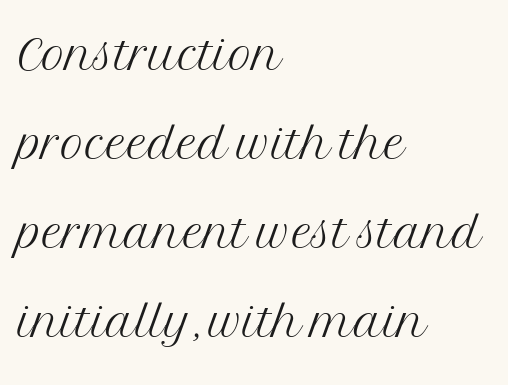
The image shows 65 px light serif type; set left-aligned, normal line spacing (1.37x), normal letter spacing, not underlined; medium stroke contrast and a medium x-height.
